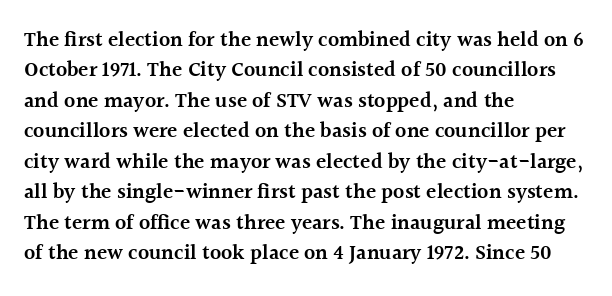
Inter-character spacing is left at the font's built-in metrics. Posture: straight, roman, zero tilt. These lines carry some extra weight — a demibold, not a full bold. The paragraph has a hard left edge and a soft right edge. Regular leading. Decoration check: the copy has no underline.
